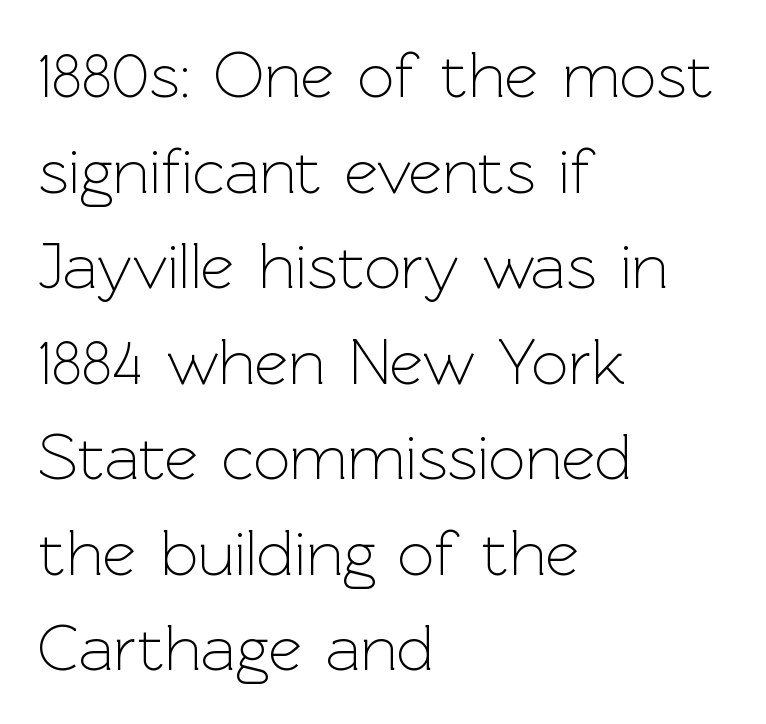
{"serif": "no", "italic": "no", "bold": "no", "weight": "light", "width": "normal", "x_height": "medium", "monospaced": "no", "underline": "no", "align": "left", "line_spacing": "normal", "line_spacing_ratio": 1.47, "letter_spacing": "normal", "letter_spacing_em": 0.0, "glyph_px": 65}
